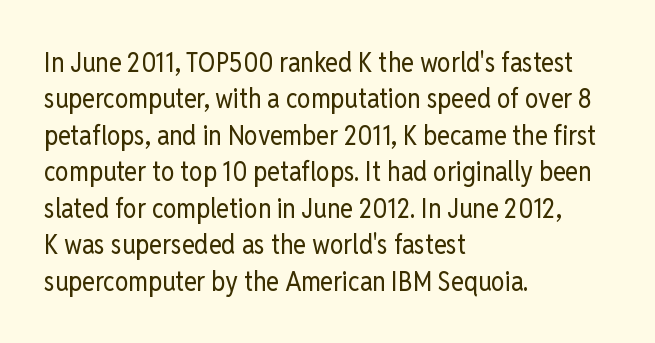
{"italic": "no", "bold": "no", "underline": "no", "align": "left", "line_spacing": "normal", "line_spacing_ratio": 1.35, "letter_spacing": "normal", "letter_spacing_em": 0.0, "glyph_px": 27}
